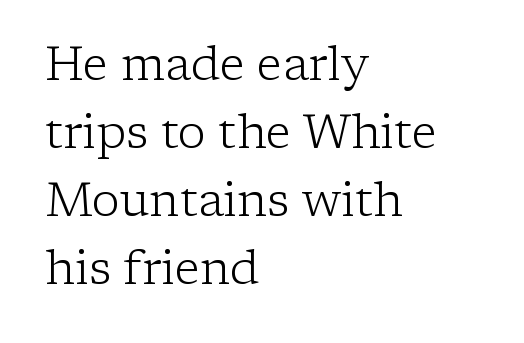
Casual observation: everything's shoved over to the left. This sample uses an upright cut, with every glyph sitting square on the baseline. This rendering employs a face with finishing strokes, i.e., a serif. The face looks like a standard text weight, possibly lighter. Bare-footed words on every line.
